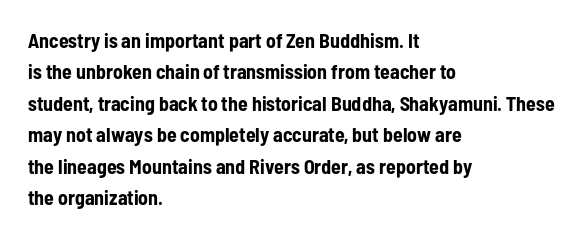
Q: Is the text bold? A: Yes.
Q: Is the text italic (slanted)? A: No, it is upright.
Q: Is the text underlined? A: No.
Q: How is the paragraph aligned? A: Left-aligned.
Q: Is the spacing between letters normal or unusually wide? A: Normal.
Q: Is the spacing between lines tight, normal or loose? A: Normal.
